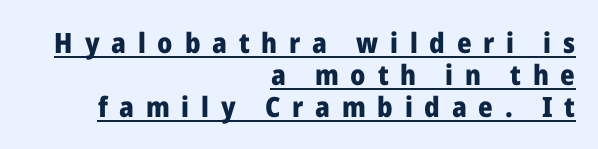
The image shows 28 px heavy sans-serif type, upright; set right-aligned, tight line spacing (1.14x), unusually wide letter spacing (+0.42 em), underlined; low stroke contrast and a medium x-height.
